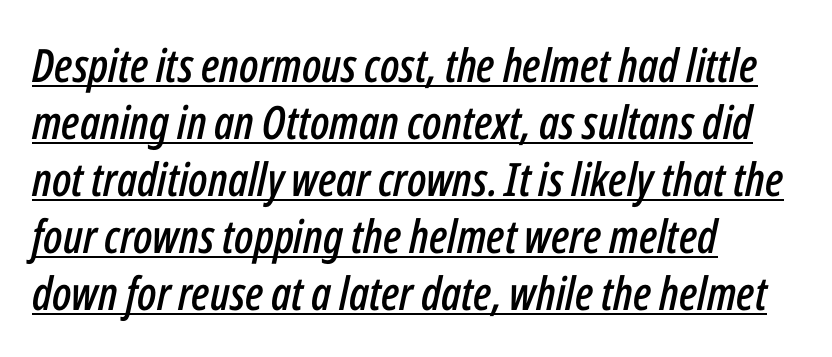
Q: Is the text italic (slanted)? A: Yes, it leans right by about 12 degrees.
Q: Is the text underlined? A: Yes.
Q: How is the paragraph aligned? A: Left-aligned.
Q: Is the spacing between letters normal or unusually wide? A: Normal.
Q: Width (condensed, normal, or wide)? A: Condensed.
Q: Stroke contrast? A: Low.
Q: x-height? A: Medium.
Q: Monospaced? A: No.
